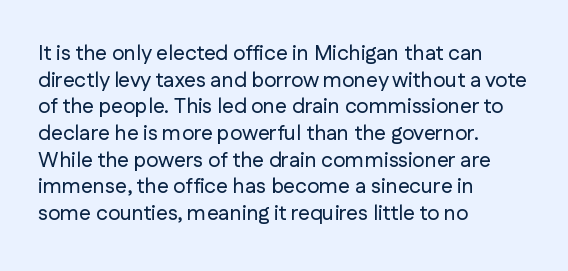
{"italic": "no", "underline": "no", "align": "left", "line_spacing": "normal", "line_spacing_ratio": 1.27, "letter_spacing": "normal", "letter_spacing_em": 0.0, "glyph_px": 21}
